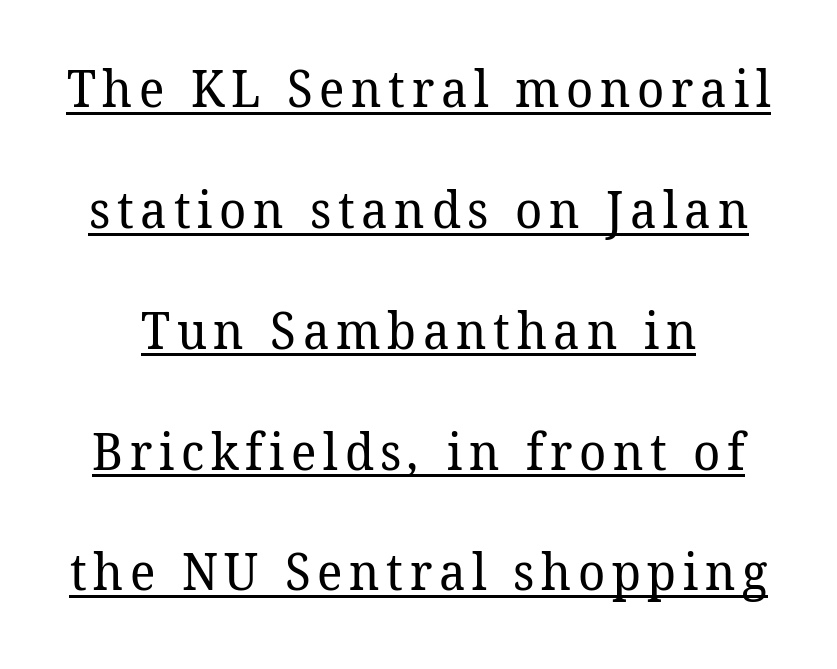
The characters display serif detailing at their extremities. Line spacing here is loose. Is this a fixed-width face? No — the glyphs have proportional, varying widths. Heaviness? Minimal to ordinary, like unemphasized prose. A typographer would call this underscored text.
